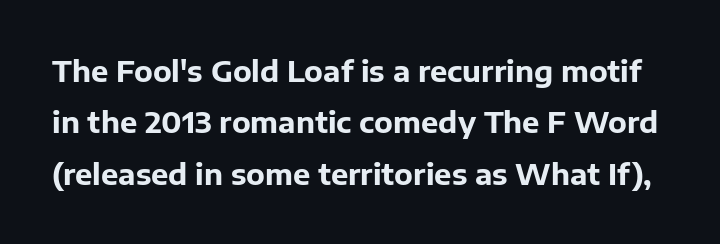
Q: Is the text bold? A: Yes.
Q: Is the text italic (slanted)? A: No, it is upright.
Q: Is the typeface a serif or a sans-serif typeface? A: Sans-serif.
Q: Is the text underlined? A: No.
Q: Is the spacing between letters normal or unusually wide? A: Normal.
Q: Width (condensed, normal, or wide)? A: Normal.
Q: Stroke contrast? A: Low.
Q: x-height? A: Medium.
Q: Monospaced? A: No.
